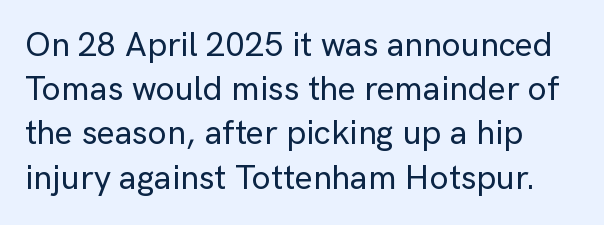
Q: Is the text italic (slanted)? A: No, it is upright.
Q: Is the typeface a serif or a sans-serif typeface? A: Sans-serif.
Q: Is the text underlined? A: No.
Q: How is the paragraph aligned? A: Left-aligned.
Q: Is the spacing between letters normal or unusually wide? A: Normal.
Q: Is the spacing between lines tight, normal or loose? A: Normal.
Q: Width (condensed, normal, or wide)? A: Normal.
Q: Stroke contrast? A: Low.
Q: x-height? A: Medium.
Q: Monospaced? A: No.
